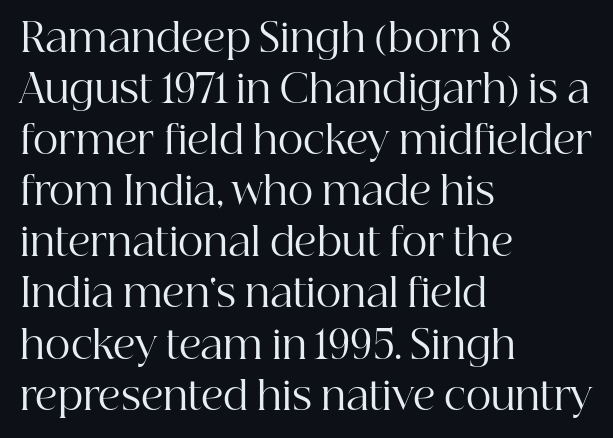
Q: Is the text bold? A: No.
Q: Is the text italic (slanted)? A: No, it is upright.
Q: Is the typeface a serif or a sans-serif typeface? A: Serif.
Q: Is the text underlined? A: No.
Q: How is the paragraph aligned? A: Left-aligned.
Q: Is the spacing between letters normal or unusually wide? A: Normal.
Q: Is the spacing between lines tight, normal or loose? A: Normal.
Q: Width (condensed, normal, or wide)? A: Normal.
Q: Stroke contrast? A: High.
Q: x-height? A: Medium.
Q: Monospaced? A: No.
